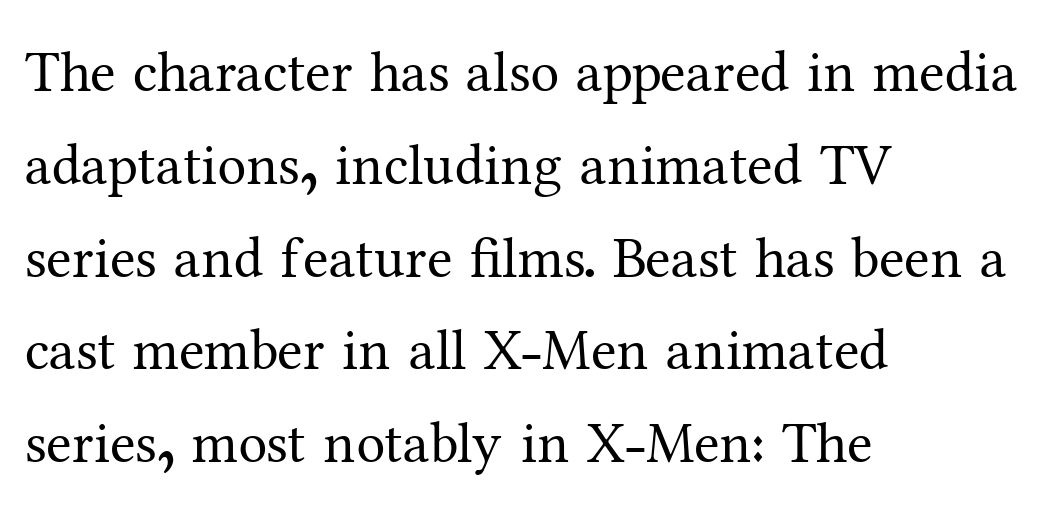
A normal amount of white space separates one row of letters from the next. Caption: face not bold, strokes unweighted. The text was rendered using a seriffed face with decorative stroke endings. The type is set solid horizontally, with unmodified tracking. The passage is arranged the way most books set body copy — flush left.
